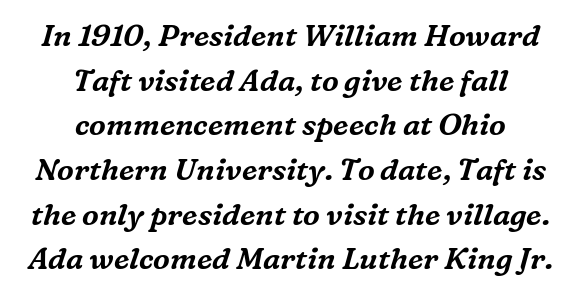
Q: Is the text italic (slanted)? A: Yes, it leans right by about 16 degrees.
Q: Is the typeface a serif or a sans-serif typeface? A: Serif.
Q: Is the text underlined? A: No.
Q: How is the paragraph aligned? A: Centered.
Q: Is the spacing between letters normal or unusually wide? A: Normal.
Q: Is the spacing between lines tight, normal or loose? A: Normal.
Q: Width (condensed, normal, or wide)? A: Normal.
Q: Stroke contrast? A: Medium.
Q: x-height? A: Medium.
Q: Monospaced? A: No.
